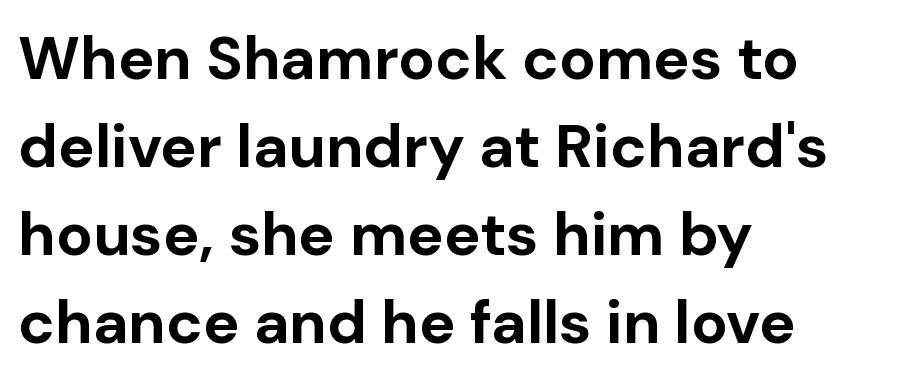
The image shows 61 px bold sans-serif type, upright; set left-aligned, normal line spacing (1.44x), normal letter spacing, not underlined; low stroke contrast and a medium x-height.
